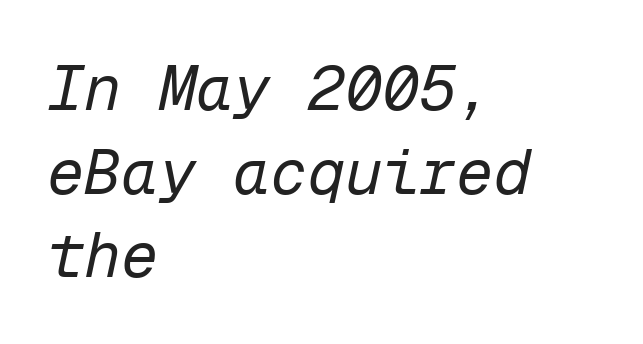
The image shows 62 px regular-weight type, italic (leaning right), monospaced; set left-aligned, normal line spacing (1.35x), normal letter spacing, not underlined; low stroke contrast and a medium x-height.
